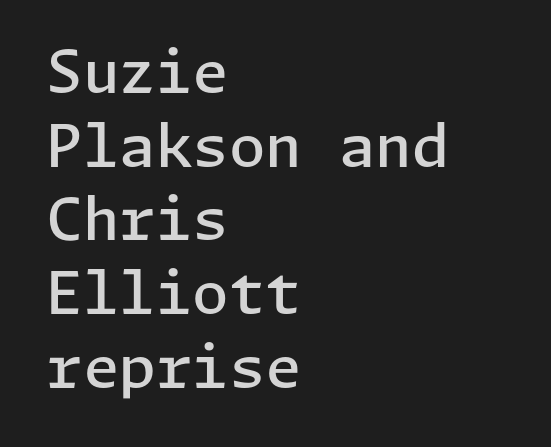
{"serif": "no", "italic": "no", "bold": "semi", "weight": "semibold", "width": "normal", "stroke_contrast": "low", "x_height": "medium", "underline": "no", "align": "left", "line_spacing": "normal", "line_spacing_ratio": 1.25, "letter_spacing": "normal", "letter_spacing_em": 0.0, "glyph_px": 59}
